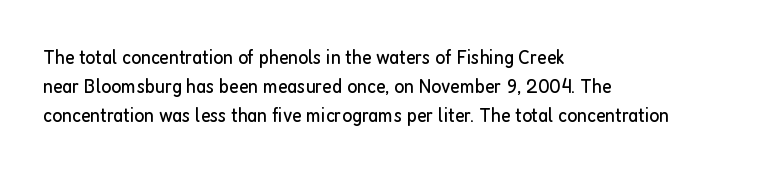
Tracking here is standard; glyphs follow each other at the usual distance. Heft: none added — not bold. These lines are set flush left with a ragged right edge. The letters stand straight up with perfectly vertical stems. Has an underline been added? It has not.
